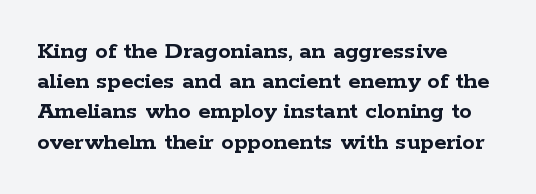
The passage shown is emphatically bold. The space directly below the letters is spotless. Tracking here is standard; glyphs follow each other at the usual distance. Where is the straight margin? On the left.
